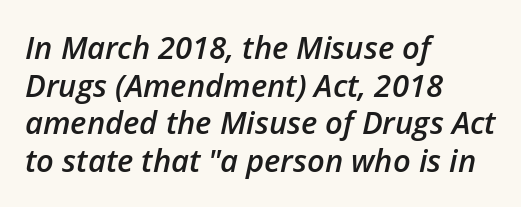
Q: Is the text bold? A: Semi-bold.
Q: Is the text italic (slanted)? A: Yes, it leans right by about 12 degrees.
Q: Is the text underlined? A: No.
Q: How is the paragraph aligned? A: Left-aligned.
Q: Is the spacing between letters normal or unusually wide? A: Normal.
Q: Width (condensed, normal, or wide)? A: Normal.
Q: Stroke contrast? A: Low.
Q: x-height? A: Medium.
Q: Monospaced? A: No.
